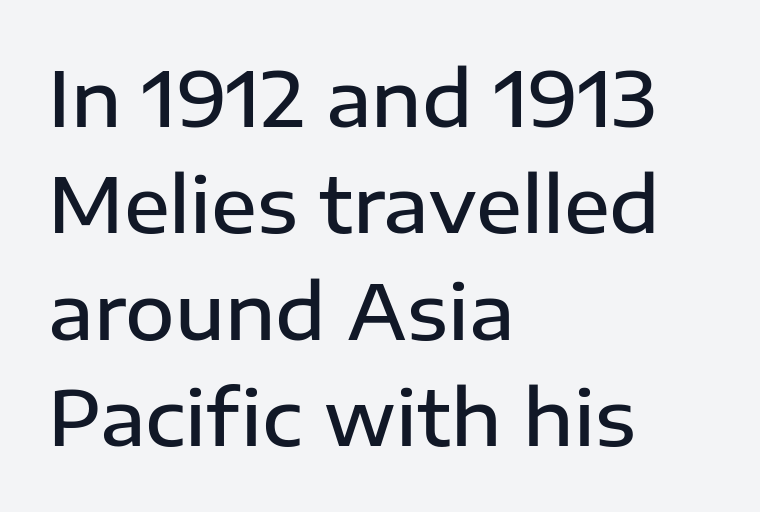
{"serif": "no", "italic": "no", "bold": "semi", "weight": "semibold", "width": "normal", "stroke_contrast": "low", "x_height": "medium", "monospaced": "no", "underline": "no", "align": "left", "line_spacing": "normal", "line_spacing_ratio": 1.4, "letter_spacing": "normal", "letter_spacing_em": 0.0, "glyph_px": 76}
